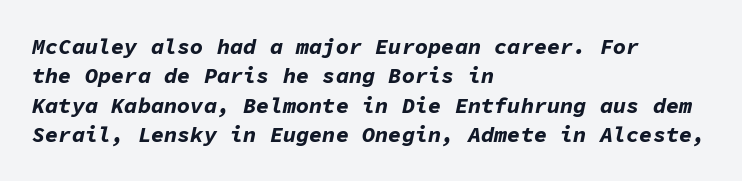
Line beginnings align vertically; line endings do not. The horizontal fit of the characters is conventional and even. The strokes are fattened all the way to bold. The string is rendered with underlining switched off. The leading is moderate, giving the passage an even texture. Designer's note — italics engaged.
